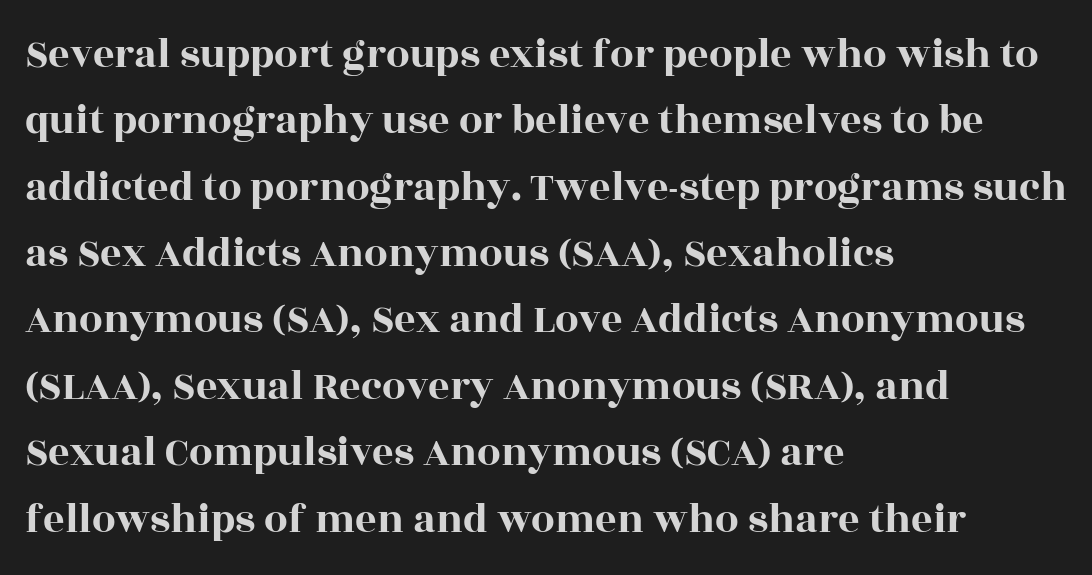
This is serif lettering, the kind often seen in printed books. The face used here is proportionally spaced, like ordinary book or web type. The zone under the glyphs is completely vacant. Every row of glyphs begins at an identical x-position on the left.
